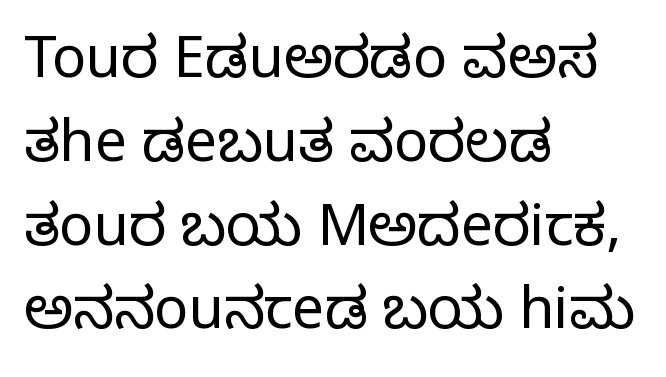
The image shows 57 px regular-weight serif type, upright; set left-aligned, normal line spacing (1.47x), normal letter spacing, not underlined; low stroke contrast and a large x-height.
